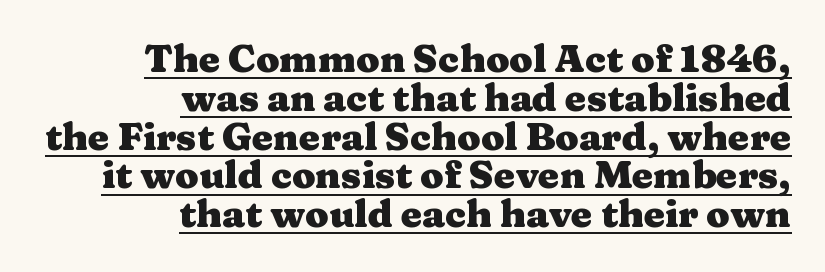
The image shows 38 px heavy, wide serif type, upright; set right-aligned, tight line spacing (1.02x), normal letter spacing, underlined; medium stroke contrast and a medium x-height.
